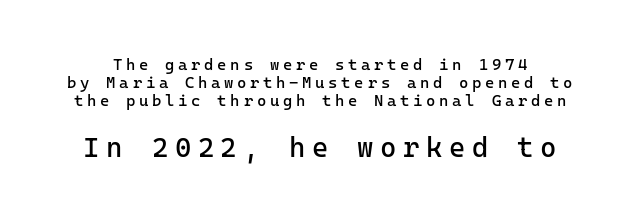
{"serif": "no", "italic": "no", "bold": "no", "weight": "regular", "width": "normal", "stroke_contrast": "low", "x_height": "medium", "monospaced": "yes", "underline": "no", "line_spacing": "tight", "line_spacing_ratio": 1.12, "letter_spacing": "wide", "letter_spacing_em": 0.23, "larger_block": "second", "size_ratio": 1.75, "glyph_px": 28}
